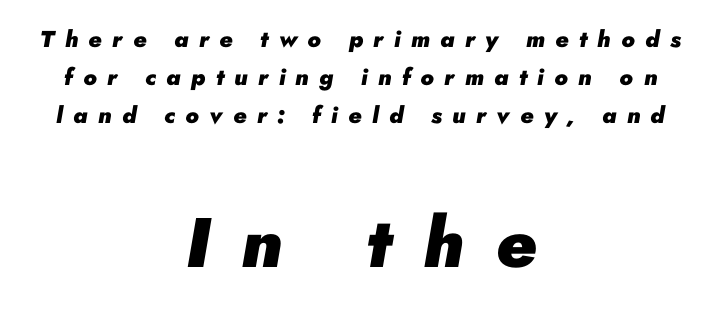
Q: Is the text bold? A: Yes.
Q: Is the text italic (slanted)? A: Yes, it leans right by about 10 degrees.
Q: Is the text underlined? A: No.
Q: How is the paragraph aligned? A: Centered.
Q: Is the spacing between letters normal or unusually wide? A: Unusually wide.
Q: Is the spacing between lines tight, normal or loose? A: Normal.
Q: Which block of text is set in a larger size, the first (top) or the second (bottom)? A: The second (bottom) one.
Q: Width (condensed, normal, or wide)? A: Normal.
Q: Stroke contrast? A: Low.
Q: x-height? A: Small.
Q: Monospaced? A: No.
